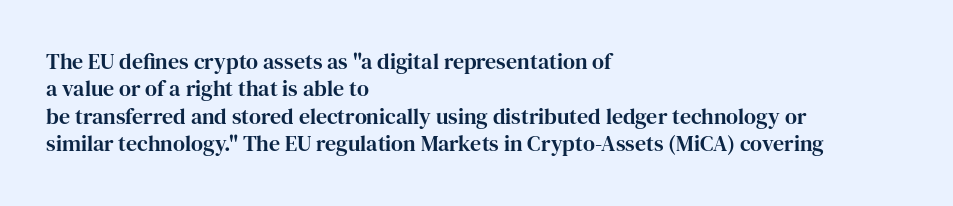
{"italic": "no", "underline": "no", "align": "left", "line_spacing": "normal", "line_spacing_ratio": 1.25, "letter_spacing": "normal", "letter_spacing_em": 0.0, "glyph_px": 22}
